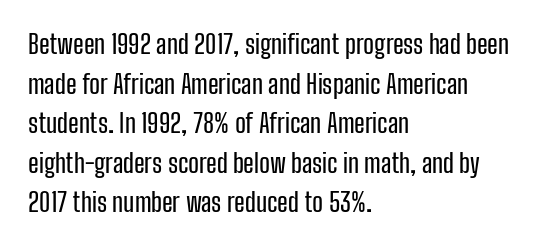
Q: Is the text italic (slanted)? A: No, it is upright.
Q: Is the text underlined? A: No.
Q: How is the paragraph aligned? A: Left-aligned.
Q: Is the spacing between letters normal or unusually wide? A: Normal.
Q: Is the spacing between lines tight, normal or loose? A: Normal.
